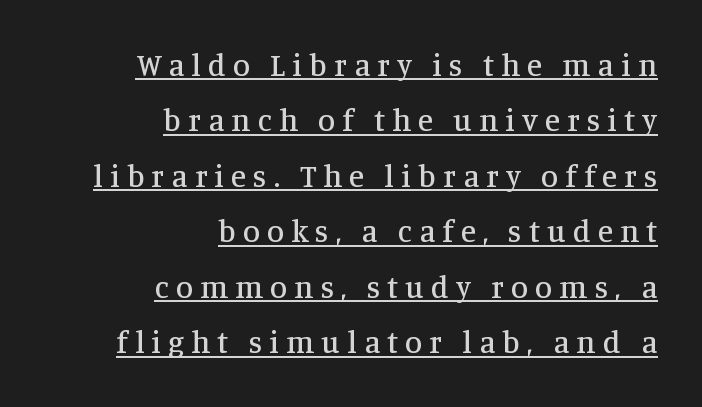
{"serif": "yes", "italic": "no", "width": "normal", "stroke_contrast": "medium", "x_height": "large", "monospaced": "no", "underline": "yes", "align": "right", "line_spacing_ratio": 1.79, "letter_spacing": "wide", "letter_spacing_em": 0.23, "glyph_px": 31}
